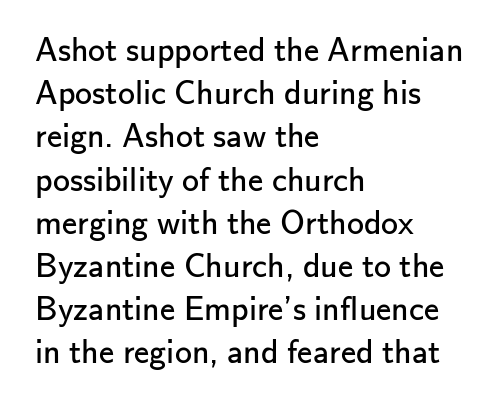
The image shows 34 px regular-weight sans-serif type, upright; set left-aligned, normal line spacing (1.27x), normal letter spacing, not underlined; low stroke contrast and a small x-height.
